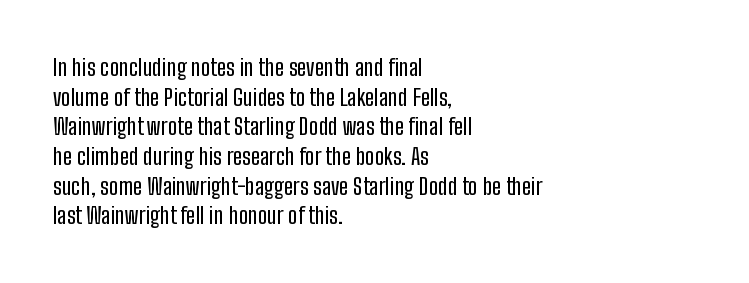
The image shows 23 px text type, upright; set left-aligned, normal line spacing (1.29x), normal letter spacing, not underlined.
